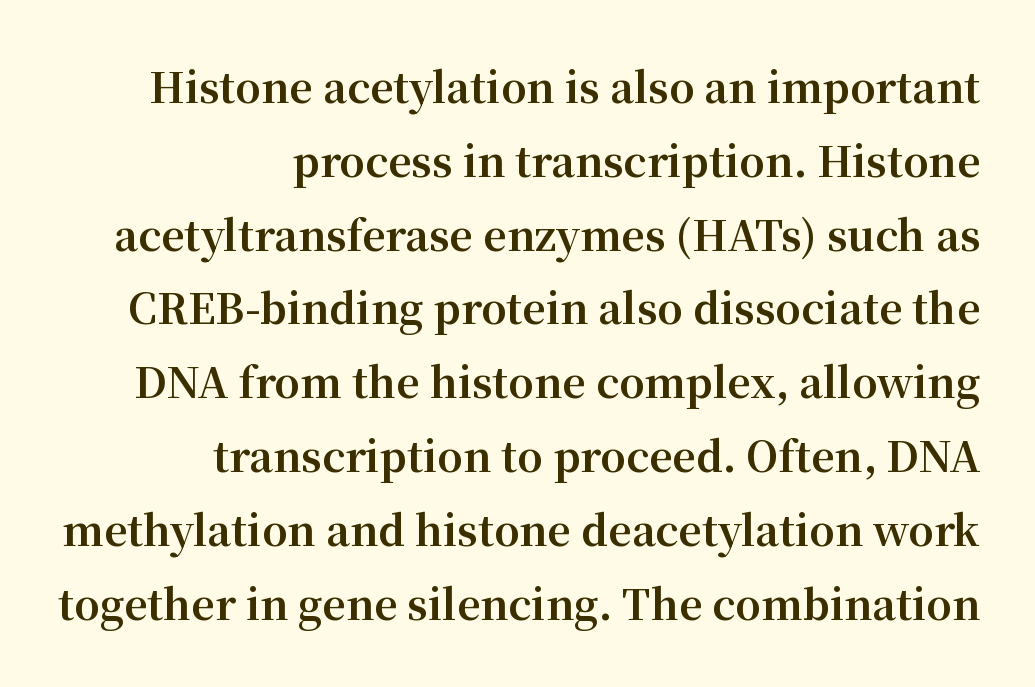
{"serif": "yes", "italic": "no", "bold": "yes", "weight": "bold", "width": "normal", "stroke_contrast": "medium", "x_height": "medium", "monospaced": "no", "underline": "no", "align": "right", "line_spacing_ratio": 1.8, "letter_spacing": "normal", "letter_spacing_em": 0.0, "glyph_px": 41}
